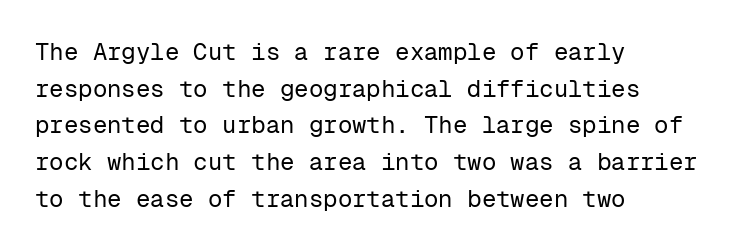
The image shows 24 px text type, upright; set left-aligned, normal line spacing (1.53x), normal letter spacing, not underlined.
